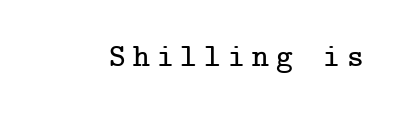
Q: Is the text italic (slanted)? A: No, it is upright.
Q: Is the typeface a serif or a sans-serif typeface? A: Serif.
Q: Is the text underlined? A: No.
Q: Is the spacing between letters normal or unusually wide? A: Unusually wide.
Q: Width (condensed, normal, or wide)? A: Normal.
Q: Stroke contrast? A: Low.
Q: x-height? A: Medium.
